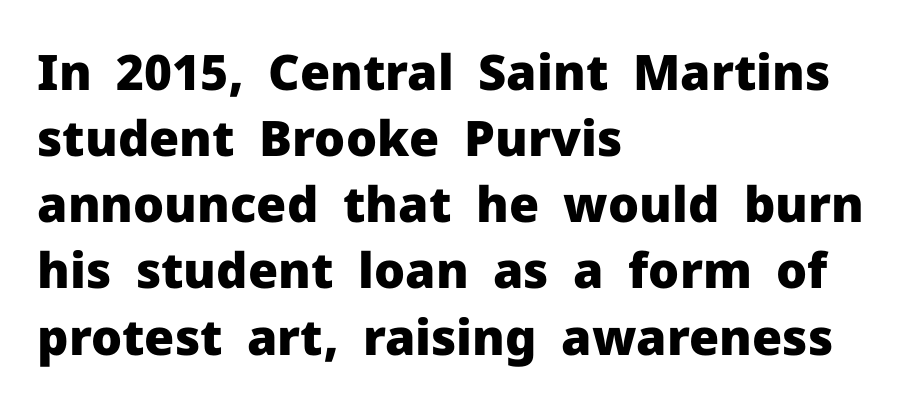
The image shows 49 px heavy sans-serif type, upright; set left-aligned, normal line spacing (1.35x), normal letter spacing, not underlined; low stroke contrast and a medium x-height.
